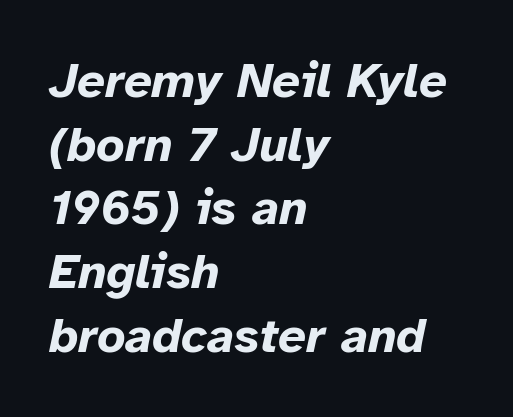
{"italic": "yes", "lean": "right", "slant_degrees": 12, "bold": "yes", "weight": "bold", "width": "normal", "stroke_contrast": "low", "x_height": "medium", "monospaced": "no", "underline": "no", "align": "left", "line_spacing": "normal", "line_spacing_ratio": 1.3, "letter_spacing": "normal", "letter_spacing_em": 0.0, "glyph_px": 49}
